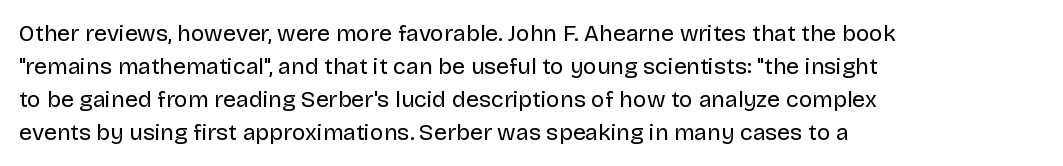
{"italic": "no", "bold": "no", "underline": "no", "align": "left", "line_spacing": "normal", "line_spacing_ratio": 1.43, "letter_spacing": "normal", "letter_spacing_em": 0.0, "glyph_px": 23}
